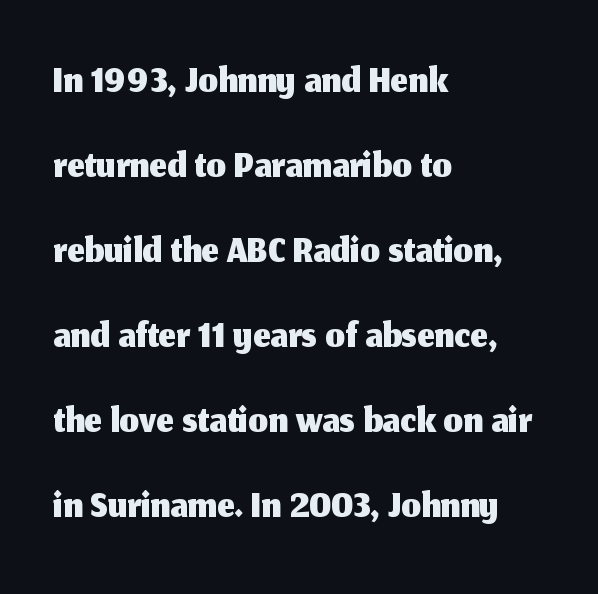
The image shows 62 px sans-serif type, upright; set left-aligned, normal line spacing (1.37x), normal letter spacing, not underlined; medium stroke contrast and a medium x-height.
